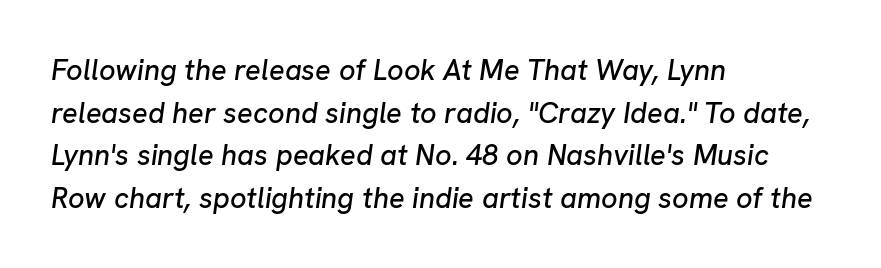
{"italic": "yes", "lean": "right", "slant_degrees": 8, "width": "normal", "stroke_contrast": "low", "x_height": "medium", "monospaced": "no", "underline": "no", "align": "left", "line_spacing": "normal", "line_spacing_ratio": 1.47, "letter_spacing": "normal", "letter_spacing_em": 0.0, "glyph_px": 29}
